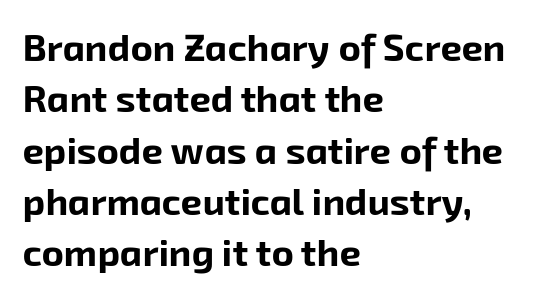
{"serif": "no", "bold": "yes", "weight": "bold", "width": "normal", "stroke_contrast": "low", "x_height": "medium", "monospaced": "no", "underline": "no", "align": "left", "line_spacing": "normal", "line_spacing_ratio": 1.35, "letter_spacing": "normal", "letter_spacing_em": 0.0, "glyph_px": 38}
